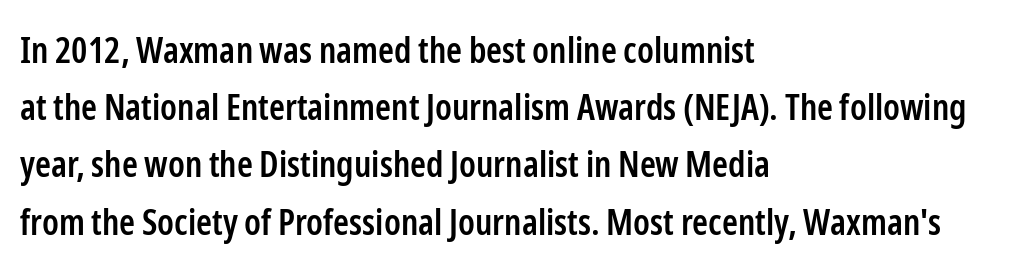
{"serif": "no", "italic": "no", "bold": "semi", "weight": "semibold", "width": "condensed", "stroke_contrast": "low", "x_height": "medium", "monospaced": "no", "underline": "no", "align": "left", "line_spacing": "normal", "line_spacing_ratio": 1.59, "letter_spacing": "normal", "letter_spacing_em": 0.0, "glyph_px": 36}
